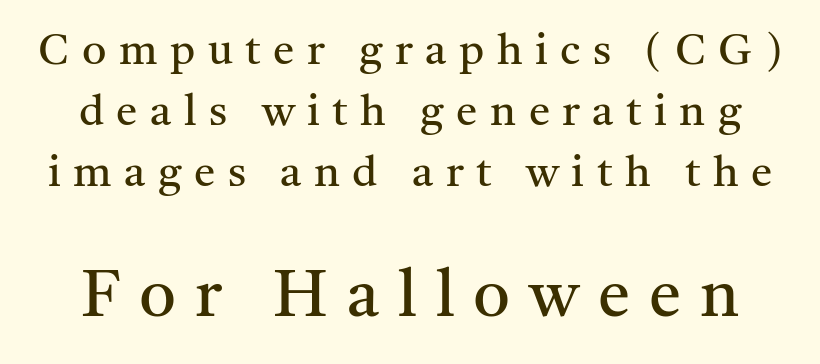
The image shows 65 px regular-weight serif type, upright; set normal line spacing (1.42x), unusually wide letter spacing (+0.29 em), not underlined; the second (bottom) block is 1.51x larger; medium stroke contrast and a medium x-height.
